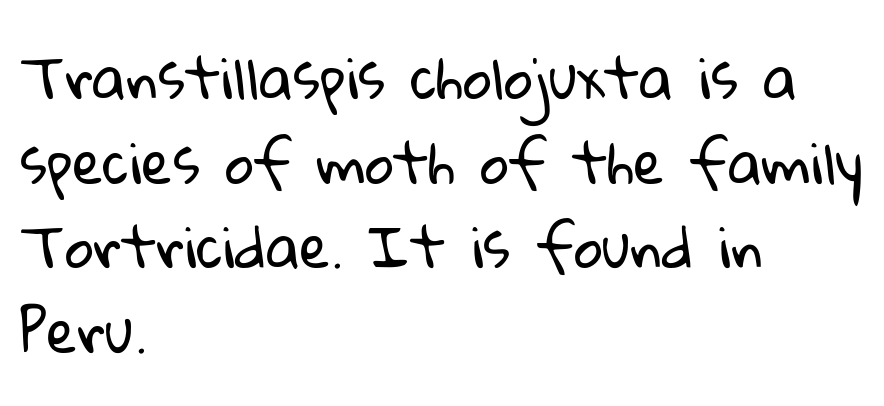
Serif or sans? Sans — the stroke terminals are bare. Think standard paragraph weight, or any step lighter than that. Between one letter and the next there's only the usual sliver of space. A bare baseline throughout the passage. Do the characters align in a grid? No, the font is proportional.
